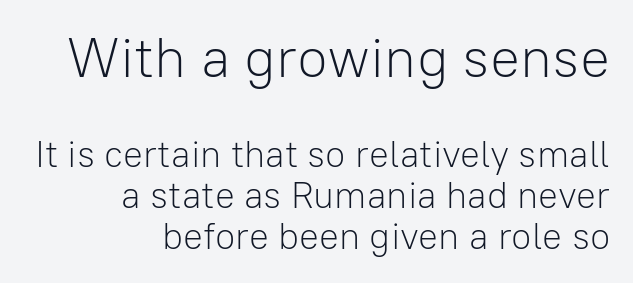
Q: Is the text bold? A: No.
Q: Is the text italic (slanted)? A: No, it is upright.
Q: Is the typeface a serif or a sans-serif typeface? A: Sans-serif.
Q: Is the text underlined? A: No.
Q: How is the paragraph aligned? A: Right-aligned.
Q: Is the spacing between letters normal or unusually wide? A: Normal.
Q: Is the spacing between lines tight, normal or loose? A: Tight.
Q: Which block of text is set in a larger size, the first (top) or the second (bottom)? A: The first (top) one.
Q: Width (condensed, normal, or wide)? A: Normal.
Q: Stroke contrast? A: Low.
Q: x-height? A: Medium.
Q: Monospaced? A: No.
